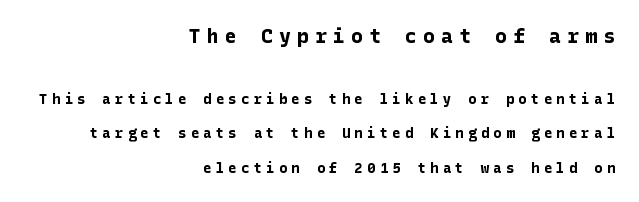
{"italic": "no", "bold": "yes", "underline": "no", "align": "right", "line_spacing": "loose", "line_spacing_ratio": 2.48, "letter_spacing": "wide", "letter_spacing_em": 0.3, "larger_block": "first", "size_ratio": 1.43, "glyph_px": 20}
